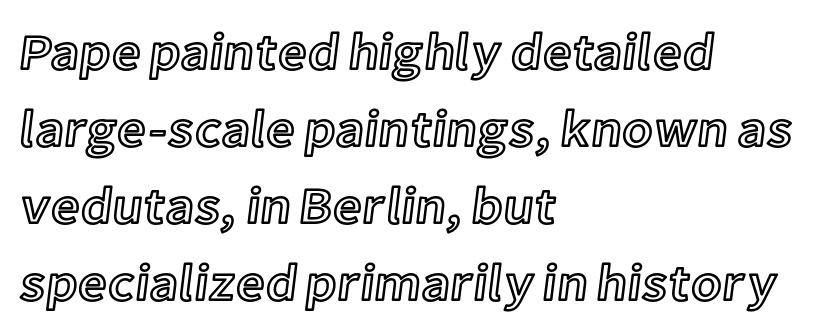
{"width": "normal", "x_height": "medium", "monospaced": "no", "underline": "no", "align": "left", "line_spacing": "normal", "line_spacing_ratio": 1.51, "letter_spacing": "normal", "letter_spacing_em": 0.0, "glyph_px": 51}
